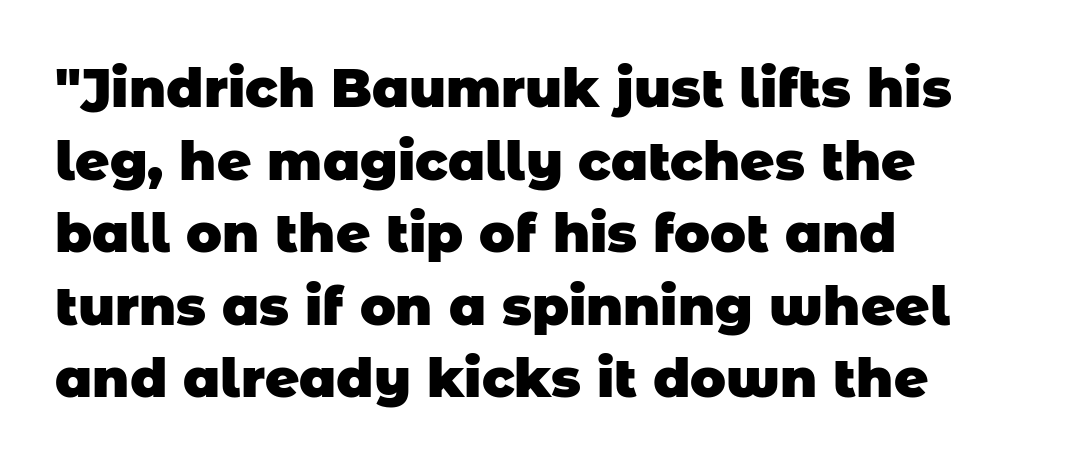
Q: Is the text bold? A: Yes.
Q: Is the typeface a serif or a sans-serif typeface? A: Sans-serif.
Q: Is the text underlined? A: No.
Q: How is the paragraph aligned? A: Left-aligned.
Q: Is the spacing between letters normal or unusually wide? A: Normal.
Q: Is the spacing between lines tight, normal or loose? A: Normal.
Q: Width (condensed, normal, or wide)? A: Normal.
Q: Stroke contrast? A: Low.
Q: x-height? A: Large.
Q: Monospaced? A: No.
